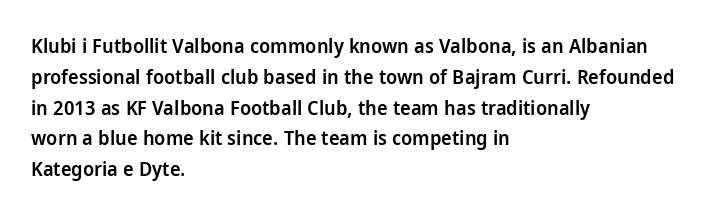
The image shows 20 px text type, upright; set left-aligned, normal line spacing (1.54x), normal letter spacing, not underlined.
